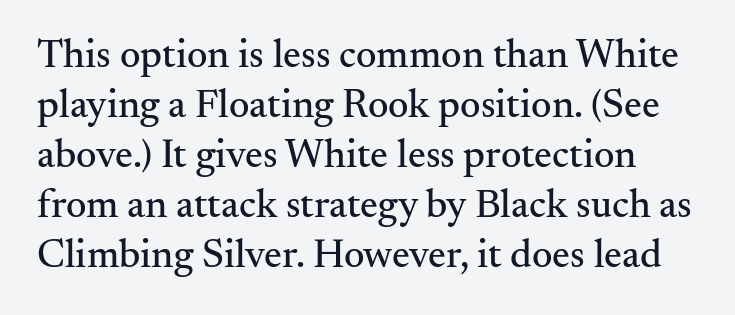
The font family rendered here belongs to the serif group. The letters advance in unequal steps, a hallmark of proportional type. A typesetter would call this zero additional tracking. Vertically, the passage feels balanced, rows spaced as you'd expect. The letters stand straight up with perfectly vertical stems.
